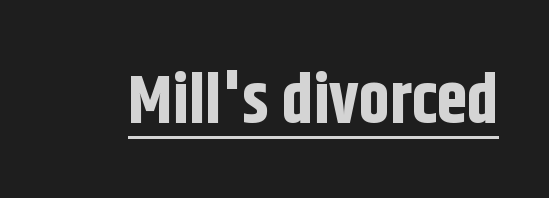
{"serif": "no", "italic": "no", "bold": "yes", "weight": "bold", "width": "condensed", "stroke_contrast": "low", "x_height": "large", "monospaced": "no", "underline": "yes", "letter_spacing": "normal", "letter_spacing_em": 0.0, "glyph_px": 68}
